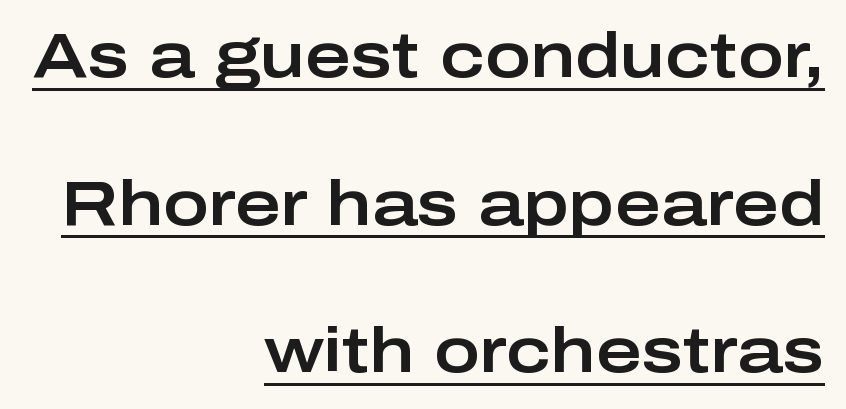
{"serif": "no", "italic": "no", "width": "wide", "stroke_contrast": "low", "x_height": "medium", "monospaced": "no", "underline": "yes", "align": "right", "line_spacing": "loose", "line_spacing_ratio": 2.38, "letter_spacing": "normal", "letter_spacing_em": 0.0, "glyph_px": 62}
